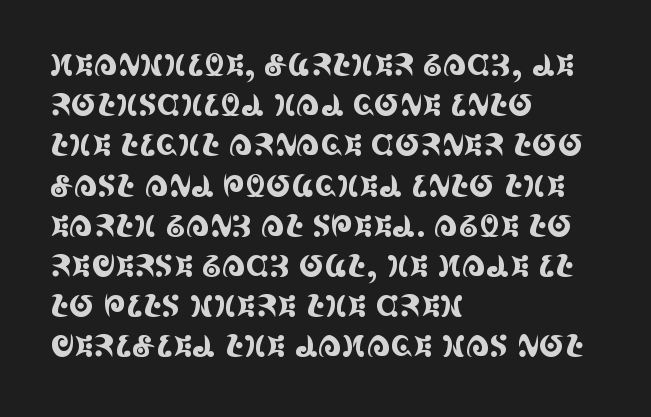
Descender tails drop into unmarked territory. Does the copy run flush right? No — it runs flush left. Yep, those are serifs on the letters. There is no visible air inserted between adjacent glyphs. The rendering uses natural spacing where letterforms have individual widths.
